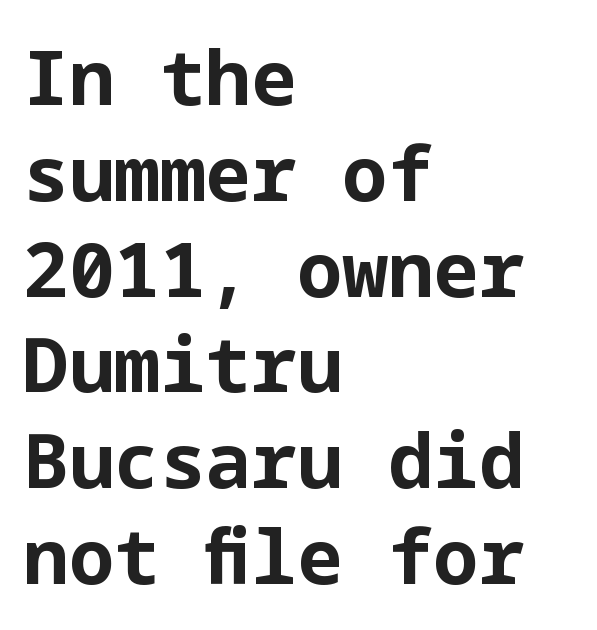
{"serif": "no", "italic": "no", "bold": "yes", "weight": "bold", "width": "normal", "stroke_contrast": "low", "x_height": "medium", "underline": "no", "align": "left", "line_spacing": "normal", "line_spacing_ratio": 1.26, "letter_spacing": "normal", "letter_spacing_em": 0.0, "glyph_px": 76}
